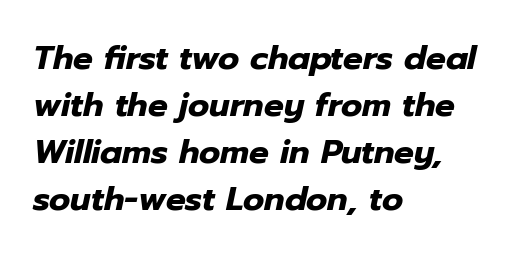
Q: Is the text bold? A: Yes.
Q: Is the text italic (slanted)? A: Yes, it leans right by about 12 degrees.
Q: Is the text underlined? A: No.
Q: How is the paragraph aligned? A: Left-aligned.
Q: Is the spacing between letters normal or unusually wide? A: Normal.
Q: Is the spacing between lines tight, normal or loose? A: Normal.
Q: Width (condensed, normal, or wide)? A: Normal.
Q: Stroke contrast? A: Low.
Q: x-height? A: Medium.
Q: Monospaced? A: No.
